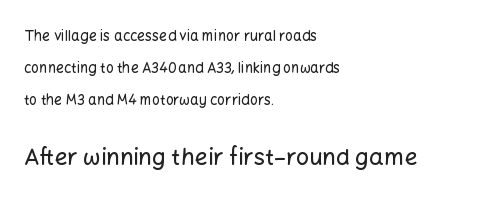
Q: Is the text italic (slanted)? A: No, it is upright.
Q: Is the text underlined? A: No.
Q: How is the paragraph aligned? A: Left-aligned.
Q: Is the spacing between letters normal or unusually wide? A: Normal.
Q: Is the spacing between lines tight, normal or loose? A: Loose.
Q: Which block of text is set in a larger size, the first (top) or the second (bottom)? A: The second (bottom) one.
